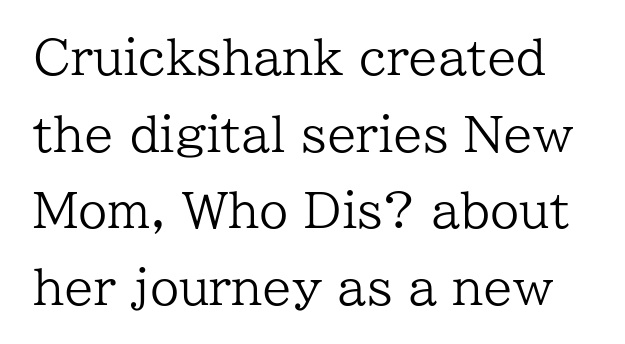
{"serif": "yes", "italic": "no", "bold": "no", "weight": "regular", "width": "normal", "stroke_contrast": "low", "x_height": "medium", "monospaced": "no", "underline": "no", "line_spacing": "normal", "line_spacing_ratio": 1.63, "letter_spacing": "normal", "letter_spacing_em": 0.0, "glyph_px": 47}
